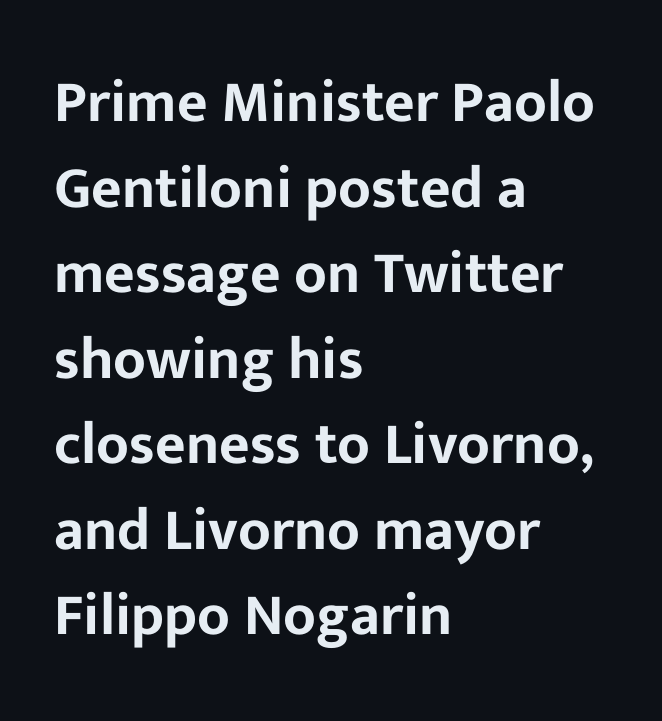
{"serif": "no", "italic": "no", "width": "normal", "stroke_contrast": "low", "x_height": "medium", "monospaced": "no", "underline": "no", "align": "left", "line_spacing": "normal", "line_spacing_ratio": 1.45, "letter_spacing": "normal", "letter_spacing_em": 0.0, "glyph_px": 59}
